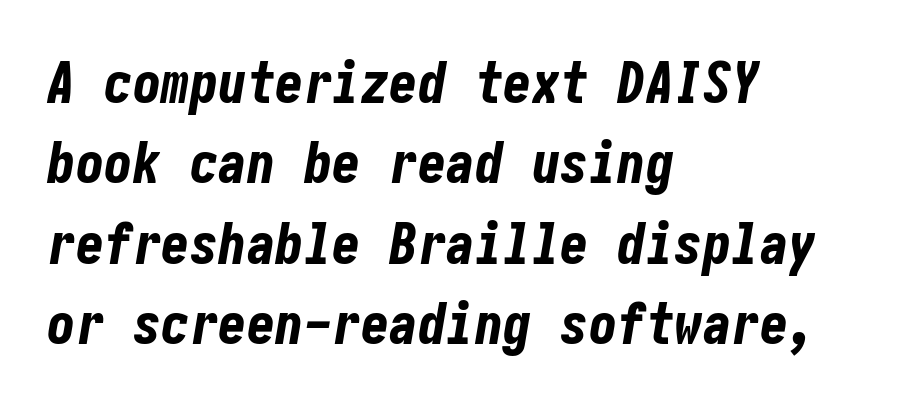
What weight is shown? A full bold with thick strokes. These lines are set flush left with a ragged right edge. The line texture is even and compact thanks to regular tracking. The space directly below the letters is spotless. Successive baselines arrive at the customary interval.
